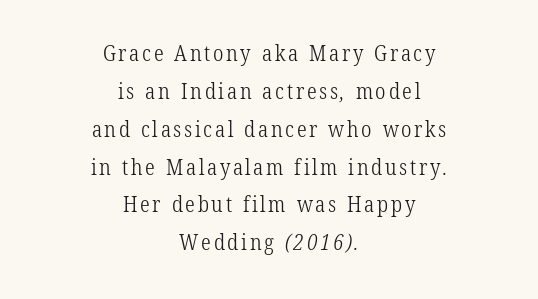
The image shows 22 px text type; set centered, line spacing 1.72x, not underlined.
